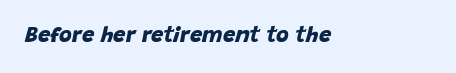
Does extra space separate the letters? No, they use regular spacing. Quick note: underline off. This is heavy type, rendered in bold.
